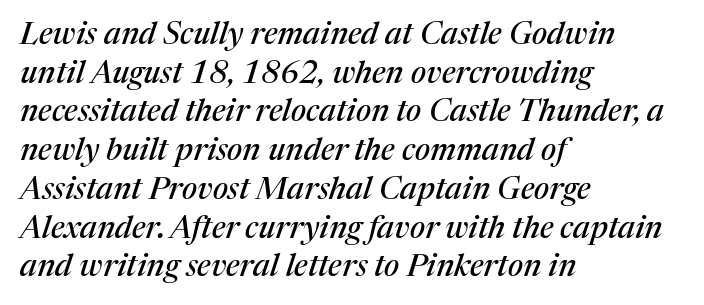
The image shows 31 px serif type, italic (leaning right); set left-aligned, normal line spacing (1.25x), normal letter spacing, not underlined; medium stroke contrast and a medium x-height.
